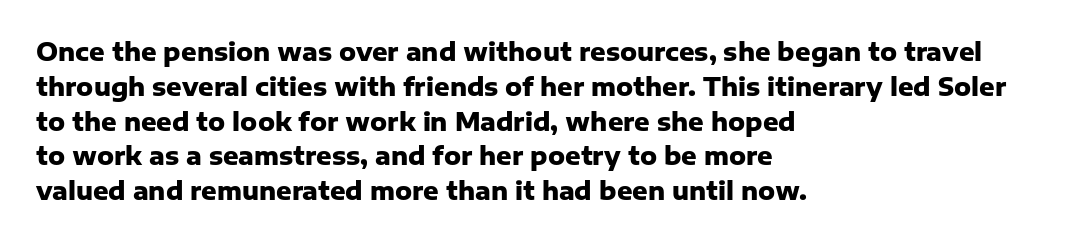
{"italic": "no", "bold": "yes", "underline": "no", "align": "left", "line_spacing": "normal", "line_spacing_ratio": 1.45, "letter_spacing": "normal", "letter_spacing_em": 0.0, "glyph_px": 24}
